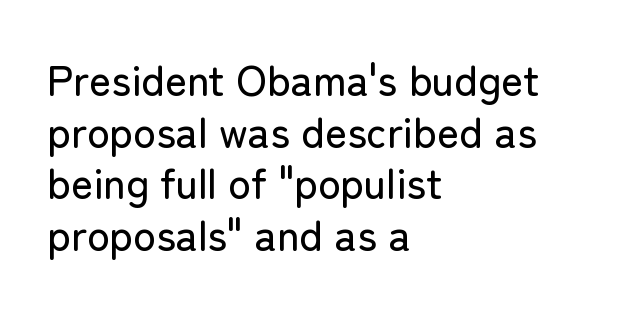
The lettering holds an erect, upright posture throughout. The passage is arranged the way most books set body copy — flush left. The letters advance in unequal steps, a hallmark of proportional type. Honestly, the letter spacing is just normal — you wouldn't notice it. The rendering shows plain stroke endings on the letterforms — a sans-serif design.
